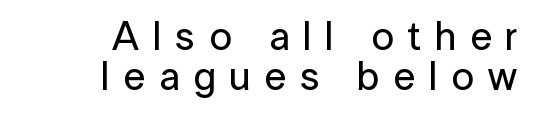
A student would call this right alignment; a typographer would say flush right, rag left. No word sits above an underline. There is plenty of visible air inserted between adjacent glyphs. Observe the absence of serifs on each vertical stroke in this sample.
